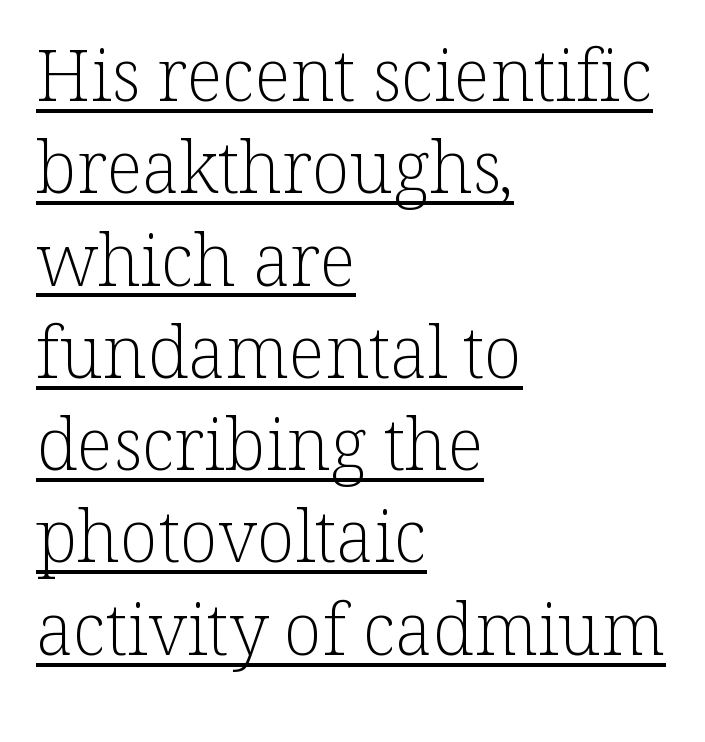
Q: Is the text bold? A: No.
Q: Is the text italic (slanted)? A: No, it is upright.
Q: Is the typeface a serif or a sans-serif typeface? A: Serif.
Q: Is the text underlined? A: Yes.
Q: How is the paragraph aligned? A: Left-aligned.
Q: Is the spacing between letters normal or unusually wide? A: Normal.
Q: Is the spacing between lines tight, normal or loose? A: Normal.
Q: Width (condensed, normal, or wide)? A: Normal.
Q: Stroke contrast? A: Low.
Q: x-height? A: Medium.
Q: Monospaced? A: No.
